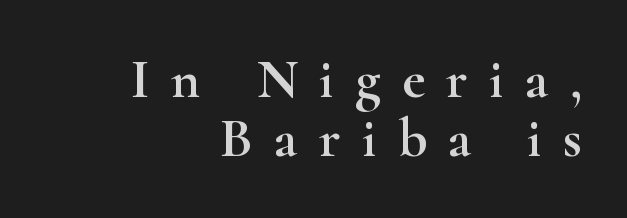
Alignment: flush right. Short note: letters widely spaced. Think of a printed novel: that variable character pitch is what you see here. The string is rendered with underlining switched off. Ordinary non-slanted type is in use.
